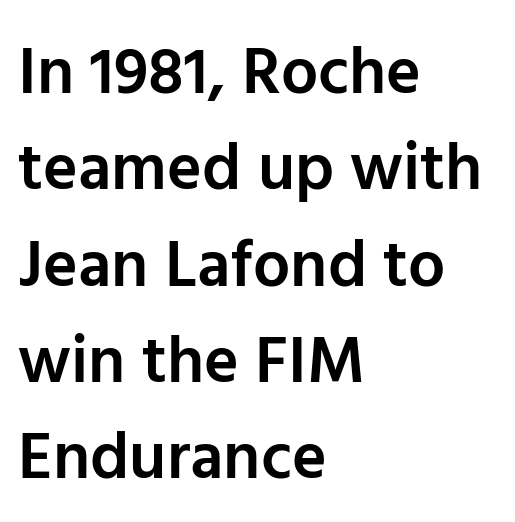
{"serif": "no", "italic": "no", "bold": "semi", "weight": "semibold", "width": "normal", "stroke_contrast": "low", "x_height": "medium", "monospaced": "no", "underline": "no", "align": "left", "line_spacing": "normal", "line_spacing_ratio": 1.46, "letter_spacing": "normal", "letter_spacing_em": 0.0, "glyph_px": 66}
